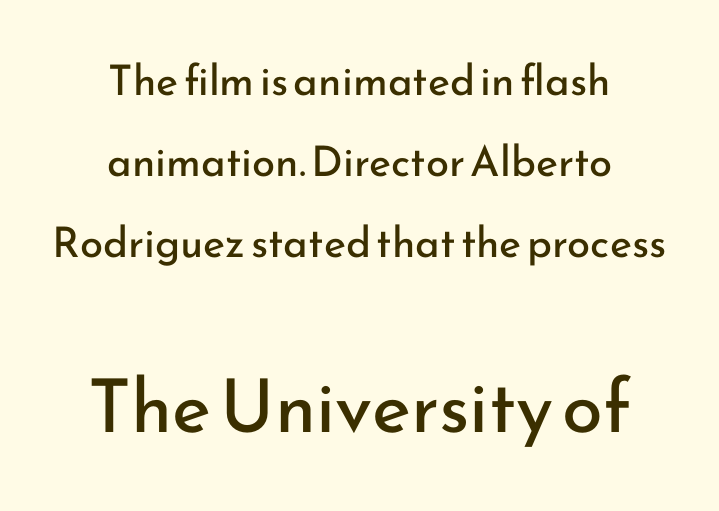
Q: Is the text bold? A: No.
Q: Is the text italic (slanted)? A: No, it is upright.
Q: Is the typeface a serif or a sans-serif typeface? A: Sans-serif.
Q: Is the text underlined? A: No.
Q: How is the paragraph aligned? A: Centered.
Q: Is the spacing between letters normal or unusually wide? A: Normal.
Q: Is the spacing between lines tight, normal or loose? A: Loose.
Q: Which block of text is set in a larger size, the first (top) or the second (bottom)? A: The second (bottom) one.
Q: Width (condensed, normal, or wide)? A: Normal.
Q: Stroke contrast? A: Low.
Q: x-height? A: Small.
Q: Monospaced? A: No.
